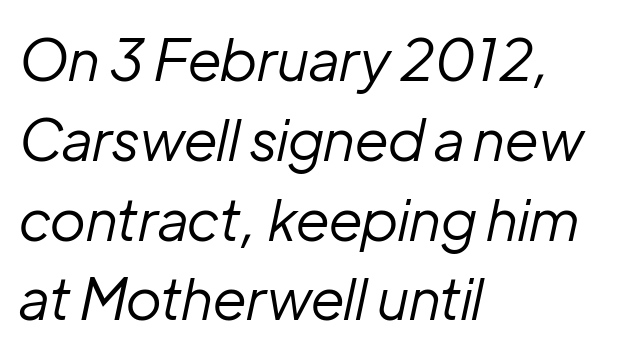
Q: Is the text bold? A: No.
Q: Is the text italic (slanted)? A: Yes, it leans right by about 12 degrees.
Q: Is the text underlined? A: No.
Q: How is the paragraph aligned? A: Left-aligned.
Q: Is the spacing between letters normal or unusually wide? A: Normal.
Q: Is the spacing between lines tight, normal or loose? A: Normal.
Q: Width (condensed, normal, or wide)? A: Normal.
Q: Stroke contrast? A: Low.
Q: x-height? A: Medium.
Q: Monospaced? A: No.
